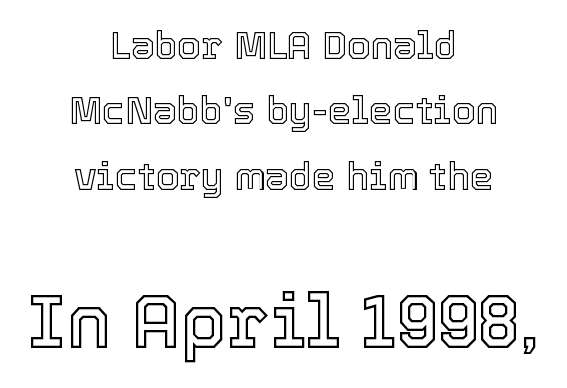
The image shows 75 px text type, upright; set centered, line spacing 1.72x, normal letter spacing, not underlined; the second (bottom) block is 1.97x larger; a medium x-height.
